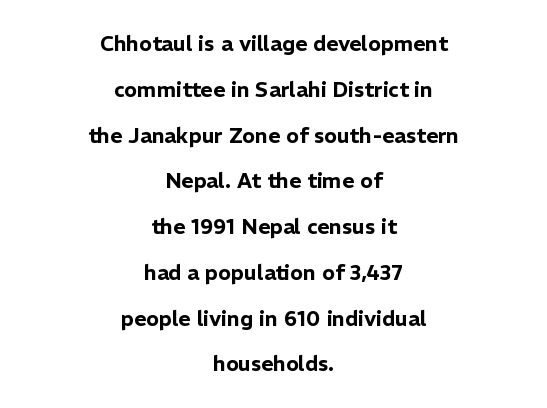
Q: Is the text italic (slanted)? A: No, it is upright.
Q: Is the text underlined? A: No.
Q: How is the paragraph aligned? A: Centered.
Q: Is the spacing between letters normal or unusually wide? A: Normal.
Q: Is the spacing between lines tight, normal or loose? A: Loose.
